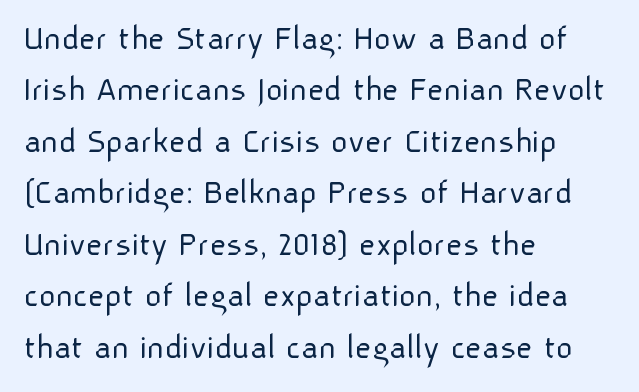
Q: Is the text bold? A: No.
Q: Is the text italic (slanted)? A: No, it is upright.
Q: Is the typeface a serif or a sans-serif typeface? A: Sans-serif.
Q: Is the text underlined? A: No.
Q: How is the paragraph aligned? A: Left-aligned.
Q: Is the spacing between letters normal or unusually wide? A: Normal.
Q: Is the spacing between lines tight, normal or loose? A: Normal.
Q: Width (condensed, normal, or wide)? A: Normal.
Q: Stroke contrast? A: Low.
Q: x-height? A: Medium.
Q: Monospaced? A: No.
